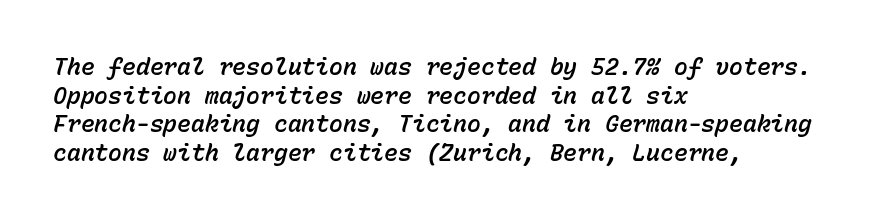
The image shows 23 px text type, italic (leaning right); set left-aligned, line spacing 1.24x, normal letter spacing, not underlined.
